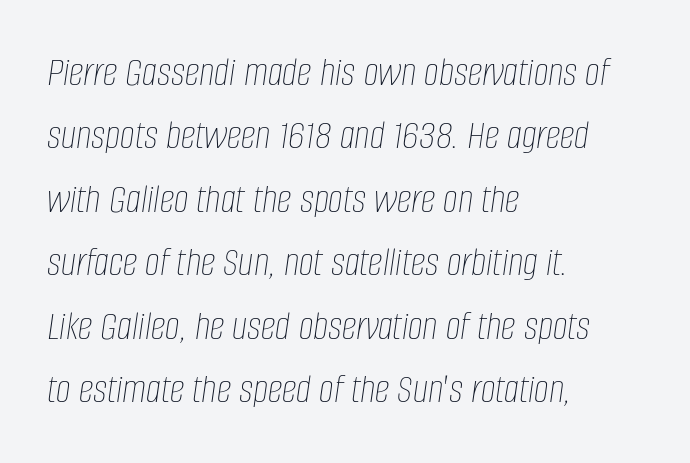
{"italic": "yes", "lean": "right", "slant_degrees": 8, "bold": "no", "weight": "thin", "width": "condensed", "stroke_contrast": "low", "x_height": "large", "monospaced": "no", "underline": "no", "align": "left", "line_spacing": "normal", "line_spacing_ratio": 1.51, "letter_spacing": "normal", "letter_spacing_em": 0.0, "glyph_px": 42}
